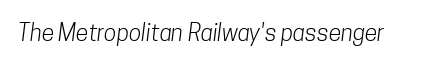
Between one letter and the next there's only the usual sliver of space. Weight: in the light-to-regular range. This rendering features lettering with no underline.
